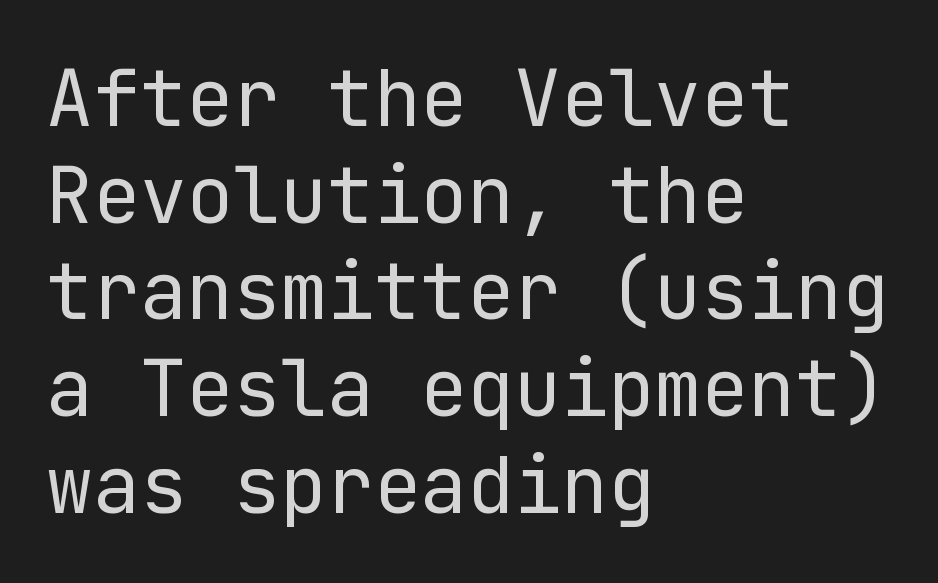
Is this a heavy cut? Hardly; it is regular or lighter. Does the type have serifs? No, each stem ends abruptly. Horizontal alignment here is leftward, the default for most running prose. Glyph-to-glyph distance matches everyday printed text. Rule under the text: the space is simply empty. Quick note: not italic, upright.
